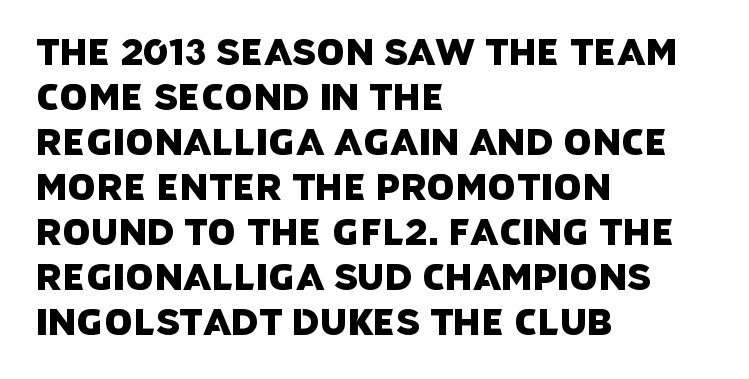
Q: Is the typeface a serif or a sans-serif typeface? A: Sans-serif.
Q: Is the text underlined? A: No.
Q: How is the paragraph aligned? A: Left-aligned.
Q: Is the spacing between letters normal or unusually wide? A: Normal.
Q: Is the spacing between lines tight, normal or loose? A: Normal.
Q: Width (condensed, normal, or wide)? A: Normal.
Q: Stroke contrast? A: Low.
Q: x-height? A: Large.
Q: Monospaced? A: No.
